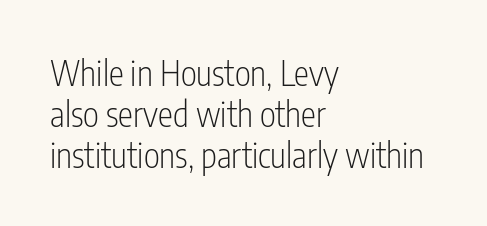
The image shows 34 px light, condensed sans-serif type, upright; set left-aligned, line spacing 1.2x, normal letter spacing, not underlined; low stroke contrast and a medium x-height.
